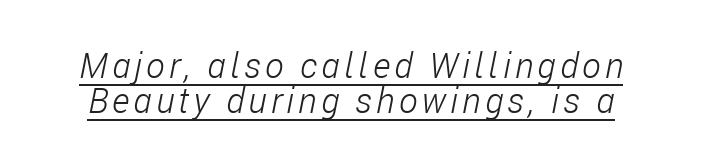
If you drew a line through each stem, it would be angled. Is there an underline? Yes — a line sits under the letters. The passage shown is typed in a proportional face where columns would drift. Stem width sits at or under what a default text font uses.
